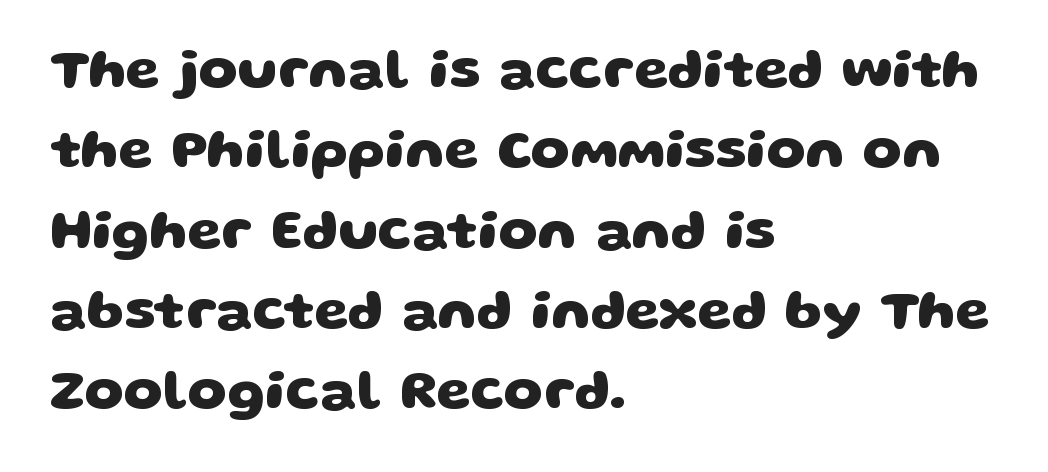
Q: Is the text bold? A: Yes.
Q: Is the typeface a serif or a sans-serif typeface? A: Sans-serif.
Q: Is the text underlined? A: No.
Q: How is the paragraph aligned? A: Left-aligned.
Q: Is the spacing between letters normal or unusually wide? A: Normal.
Q: Is the spacing between lines tight, normal or loose? A: Normal.
Q: Width (condensed, normal, or wide)? A: Wide.
Q: Stroke contrast? A: Low.
Q: x-height? A: Large.
Q: Monospaced? A: No.
